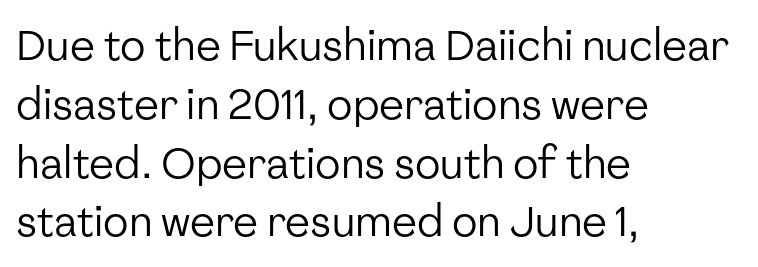
Q: Is the text bold? A: No.
Q: Is the text italic (slanted)? A: No, it is upright.
Q: Is the typeface a serif or a sans-serif typeface? A: Sans-serif.
Q: Is the text underlined? A: No.
Q: How is the paragraph aligned? A: Left-aligned.
Q: Is the spacing between letters normal or unusually wide? A: Normal.
Q: Is the spacing between lines tight, normal or loose? A: Normal.
Q: Width (condensed, normal, or wide)? A: Normal.
Q: Stroke contrast? A: Low.
Q: x-height? A: Medium.
Q: Monospaced? A: No.
